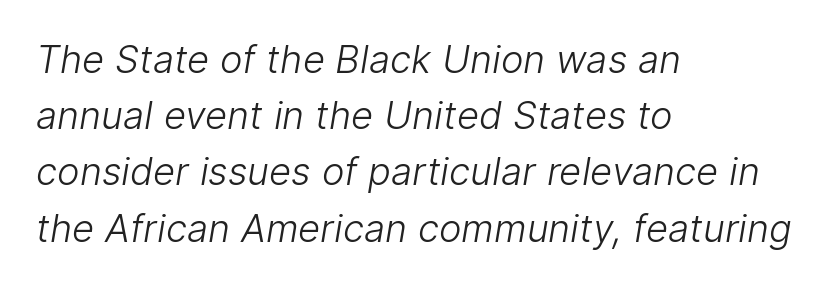
Q: Is the text bold? A: No.
Q: Is the typeface a serif or a sans-serif typeface? A: Sans-serif.
Q: Is the text underlined? A: No.
Q: How is the paragraph aligned? A: Left-aligned.
Q: Is the spacing between letters normal or unusually wide? A: Normal.
Q: Is the spacing between lines tight, normal or loose? A: Normal.
Q: Width (condensed, normal, or wide)? A: Normal.
Q: Stroke contrast? A: Low.
Q: x-height? A: Medium.
Q: Monospaced? A: No.
